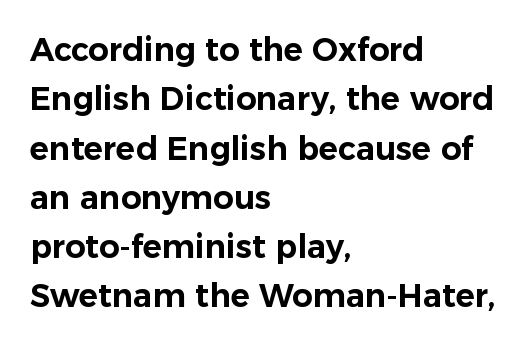
Q: Is the text italic (slanted)? A: No, it is upright.
Q: Is the typeface a serif or a sans-serif typeface? A: Sans-serif.
Q: Is the text underlined? A: No.
Q: How is the paragraph aligned? A: Left-aligned.
Q: Is the spacing between letters normal or unusually wide? A: Normal.
Q: Is the spacing between lines tight, normal or loose? A: Normal.
Q: Width (condensed, normal, or wide)? A: Normal.
Q: Stroke contrast? A: Low.
Q: x-height? A: Medium.
Q: Monospaced? A: No.
